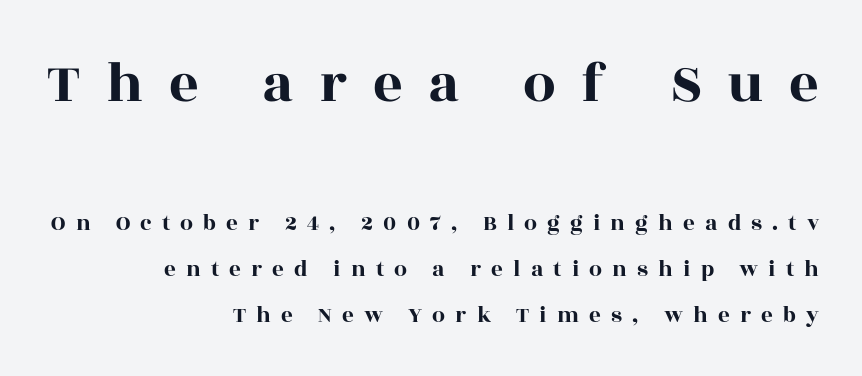
The image shows 58 px wide serif type, upright; set right-aligned, loose line spacing (2.02x), unusually wide letter spacing (+0.44 em), not underlined; the first (top) block is 2.52x larger; a large x-height.
